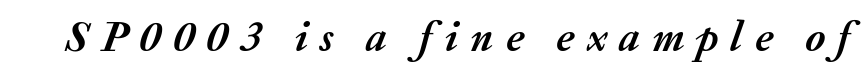
{"italic": "yes", "lean": "right", "slant_degrees": 20, "bold": "yes", "weight": "semibold", "width": "normal", "stroke_contrast": "medium", "x_height": "medium", "monospaced": "no", "underline": "no", "letter_spacing": "wide", "letter_spacing_em": 0.28, "glyph_px": 43}
